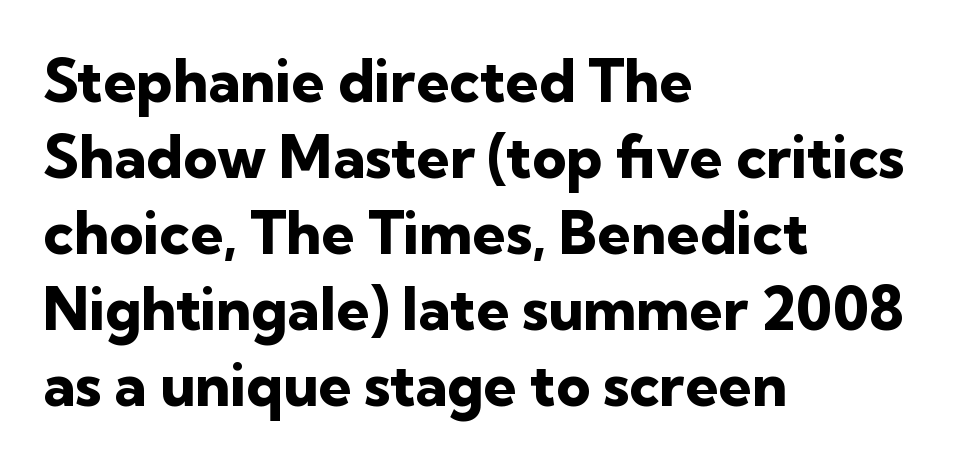
Q: Is the text bold? A: Yes.
Q: Is the text italic (slanted)? A: No, it is upright.
Q: Is the typeface a serif or a sans-serif typeface? A: Sans-serif.
Q: Is the text underlined? A: No.
Q: How is the paragraph aligned? A: Left-aligned.
Q: Is the spacing between letters normal or unusually wide? A: Normal.
Q: Is the spacing between lines tight, normal or loose? A: Normal.
Q: Width (condensed, normal, or wide)? A: Normal.
Q: Stroke contrast? A: Low.
Q: x-height? A: Medium.
Q: Monospaced? A: No.
